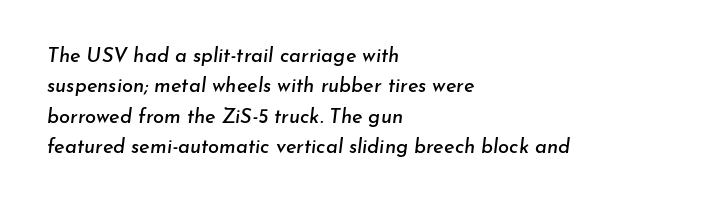
In terms of leading, this rendering sits right in the middle. If you drew a line through each stem, it would be angled. The face used here is rendered with its standard letterfit. Compared with a centered layout, this one pins lines to the left instead. Beneath every word, the page is bare.
